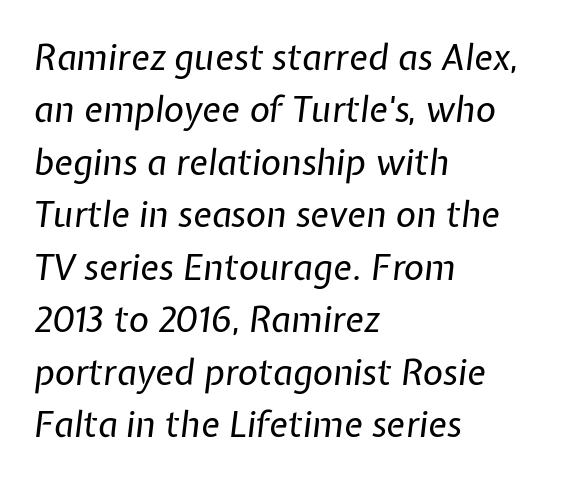
Q: Is the text bold? A: No.
Q: Is the text italic (slanted)? A: Yes, it leans right by about 7 degrees.
Q: Is the text underlined? A: No.
Q: How is the paragraph aligned? A: Left-aligned.
Q: Is the spacing between letters normal or unusually wide? A: Normal.
Q: Is the spacing between lines tight, normal or loose? A: Normal.
Q: Width (condensed, normal, or wide)? A: Normal.
Q: Stroke contrast? A: Low.
Q: x-height? A: Medium.
Q: Monospaced? A: No.
